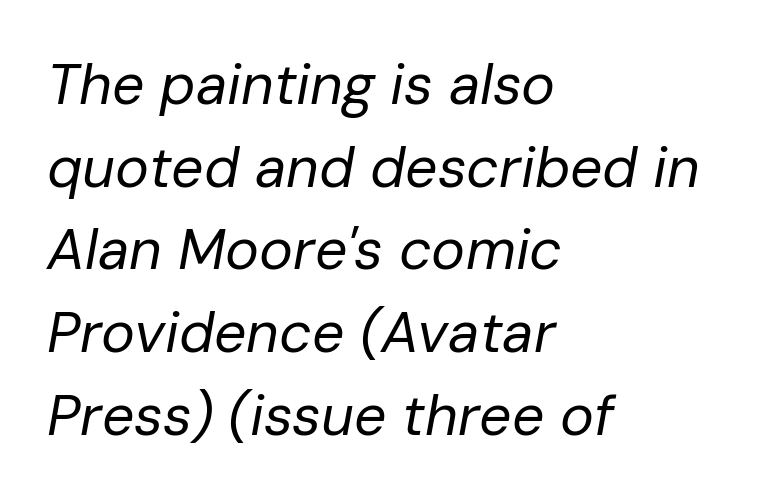
Vertical spacing — default. Note the varied advance widths — an 'i' is clearly narrower than an 'm'. These glyphs show unthickened strokes, regular width or finer. How are the letters spaced? Ordinarily, with no added tracking. A student would call this left alignment; a typographer would say flush left, rag right. Any mark beneath the type? The region is blank.
